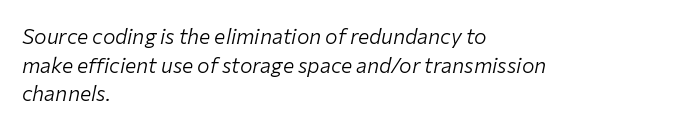
Characters follow at the spacing the type designer built in. Where is the straight margin? On the left. This reads as an unemphasized weight, regular at the heaviest. Decoration check: the copy has no underline.
